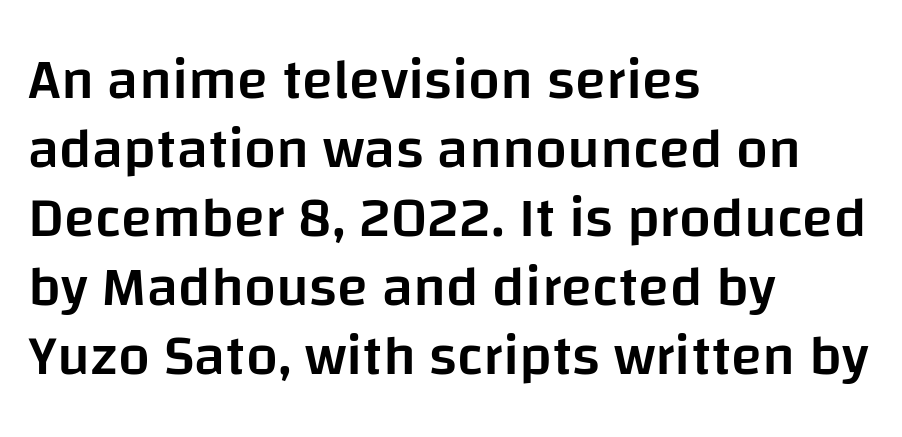
{"serif": "no", "italic": "no", "bold": "semi", "weight": "semibold", "width": "normal", "stroke_contrast": "low", "x_height": "large", "monospaced": "no", "underline": "no", "align": "left", "line_spacing_ratio": 1.21, "letter_spacing": "normal", "letter_spacing_em": 0.0, "glyph_px": 57}
